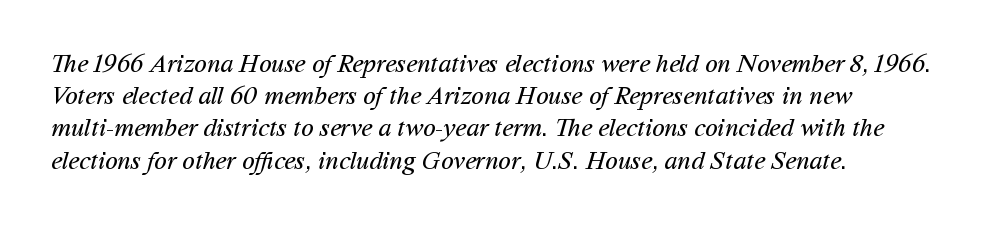
The ragged edge is on the right, which tells us the setting is flush left. Nobody touched the tracking dial on this one. The string is rendered with underlining switched off. The weight tops out at a normal text grade.
